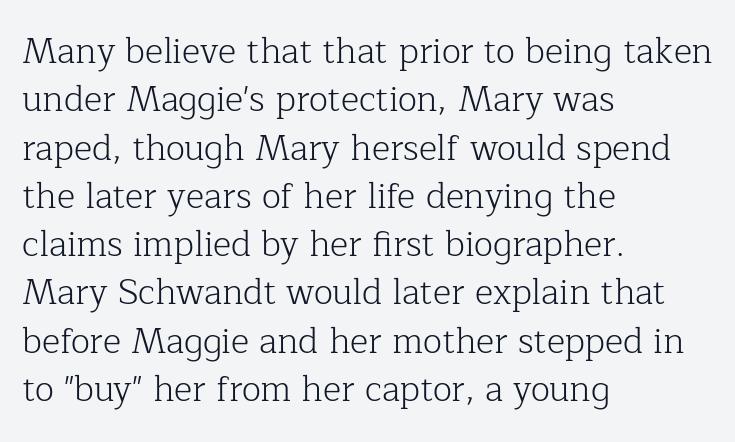
{"serif": "yes", "italic": "no", "bold": "no", "weight": "light", "width": "normal", "stroke_contrast": "low", "x_height": "medium", "monospaced": "no", "underline": "no", "align": "left", "line_spacing": "normal", "line_spacing_ratio": 1.38, "letter_spacing": "normal", "letter_spacing_em": 0.0, "glyph_px": 35}
